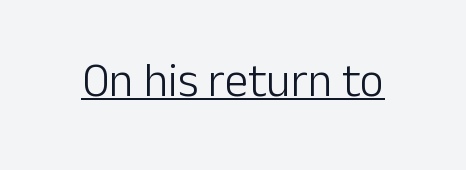
{"serif": "no", "italic": "no", "bold": "no", "weight": "light", "width": "normal", "stroke_contrast": "low", "x_height": "medium", "monospaced": "no", "underline": "yes", "letter_spacing": "normal", "letter_spacing_em": 0.0, "glyph_px": 47}
